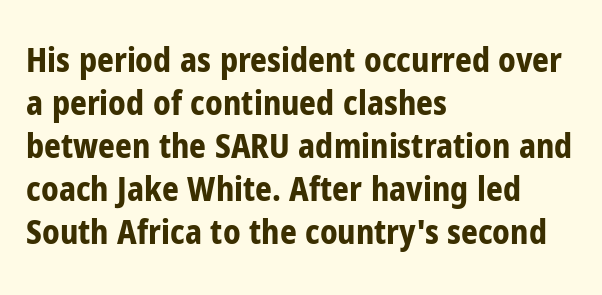
The image shows 33 px bold, condensed sans-serif type, upright; set left-aligned, normal line spacing (1.3x), normal letter spacing, not underlined; low stroke contrast and a medium x-height.
